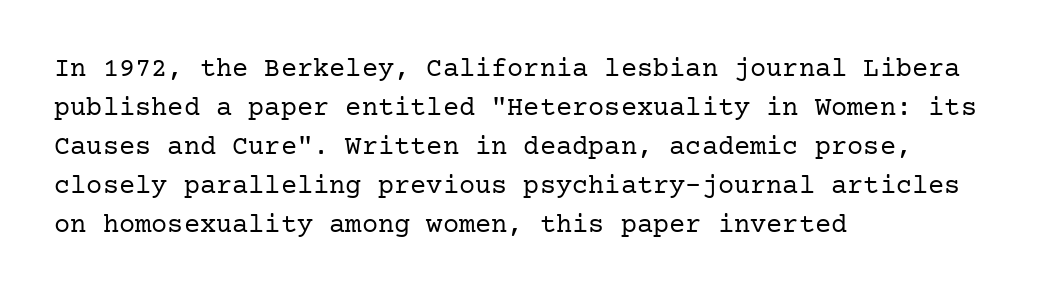
{"italic": "no", "bold": "no", "underline": "no", "align": "left", "line_spacing": "normal", "line_spacing_ratio": 1.44, "letter_spacing": "normal", "letter_spacing_em": 0.0, "glyph_px": 27}
